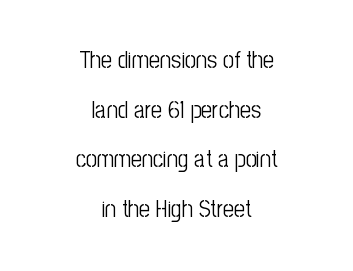
{"italic": "no", "bold": "no", "underline": "no", "align": "center", "line_spacing": "loose", "line_spacing_ratio": 2.07, "letter_spacing": "normal", "letter_spacing_em": 0.0, "glyph_px": 24}
